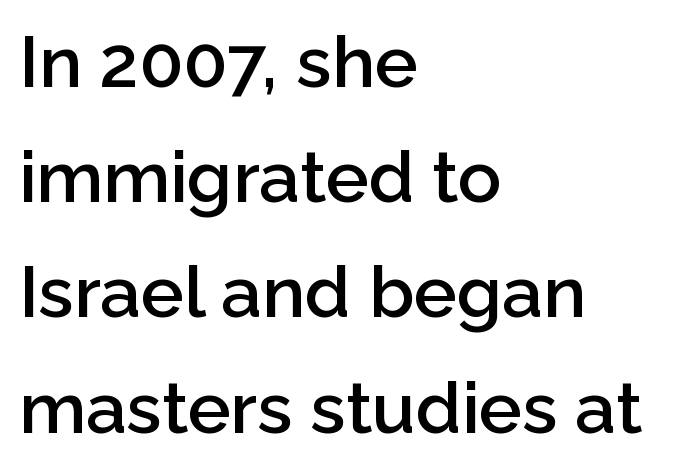
These lines were composed using upright roman letters. Is the letter spacing exaggerated? No — it looks like the ordinary default. The rendering uses a moderate line-height, typical for paragraphs. Rule under the text: the space is simply empty.
